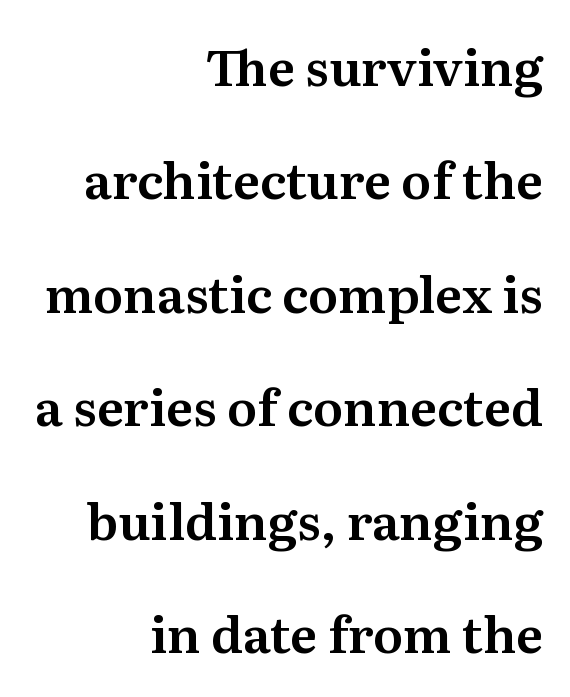
{"serif": "yes", "italic": "no", "width": "normal", "stroke_contrast": "medium", "x_height": "medium", "monospaced": "no", "underline": "no", "align": "right", "line_spacing": "loose", "line_spacing_ratio": 2.27, "letter_spacing": "normal", "letter_spacing_em": 0.0, "glyph_px": 50}
